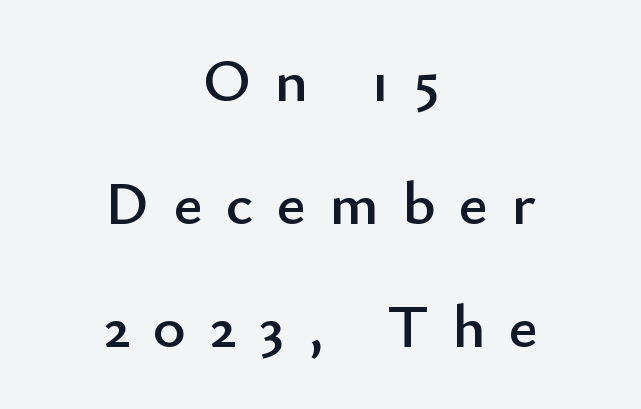
{"serif": "no", "italic": "no", "width": "normal", "stroke_contrast": "low", "x_height": "small", "monospaced": "no", "underline": "no", "align": "center", "line_spacing": "loose", "line_spacing_ratio": 1.98, "letter_spacing": "wide", "letter_spacing_em": 0.38, "glyph_px": 62}
